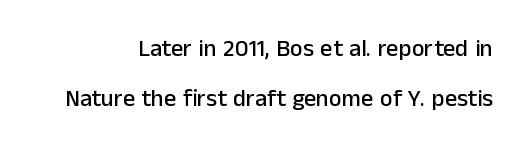
{"italic": "no", "underline": "no", "align": "right", "line_spacing": "loose", "line_spacing_ratio": 2.1, "letter_spacing": "normal", "letter_spacing_em": 0.0, "glyph_px": 24}
